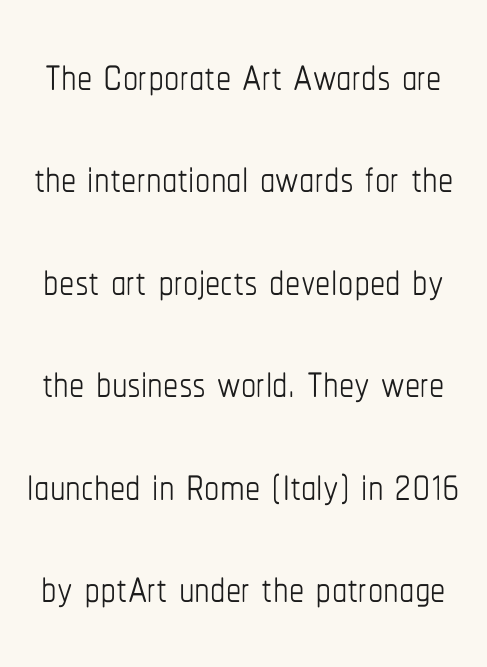
{"italic": "no", "bold": "no", "weight": "thin", "width": "condensed", "stroke_contrast": "low", "x_height": "medium", "monospaced": "no", "underline": "no", "line_spacing": "normal", "line_spacing_ratio": 1.68, "letter_spacing": "normal", "letter_spacing_em": 0.0, "glyph_px": 61}
